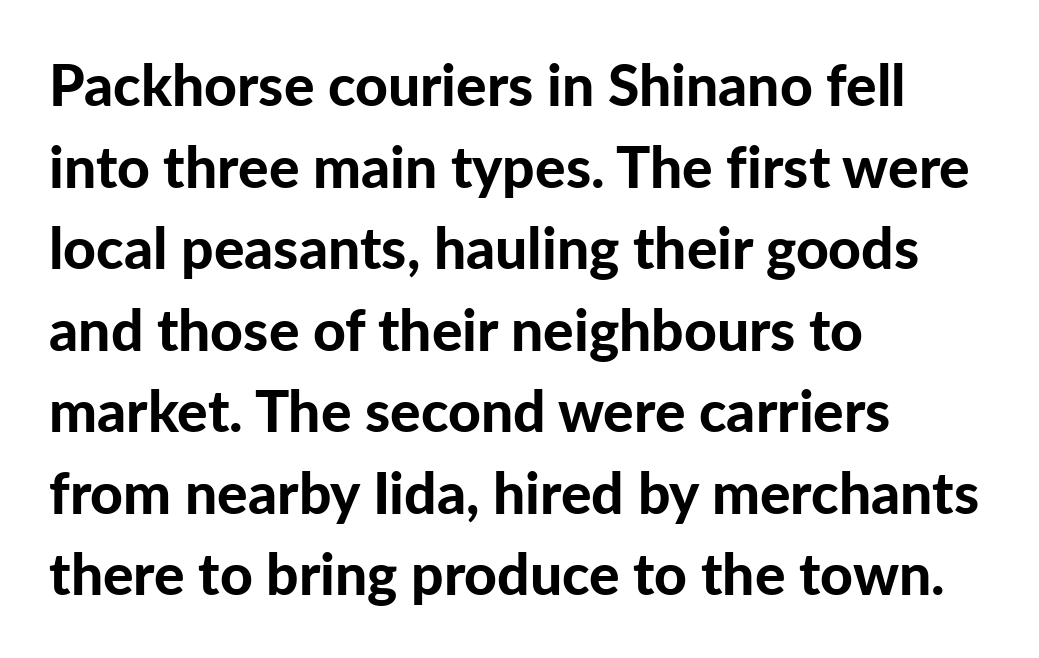
Q: Is the text bold? A: Yes.
Q: Is the text italic (slanted)? A: No, it is upright.
Q: Is the typeface a serif or a sans-serif typeface? A: Sans-serif.
Q: Is the text underlined? A: No.
Q: How is the paragraph aligned? A: Left-aligned.
Q: Is the spacing between letters normal or unusually wide? A: Normal.
Q: Is the spacing between lines tight, normal or loose? A: Normal.
Q: Width (condensed, normal, or wide)? A: Normal.
Q: Stroke contrast? A: Low.
Q: x-height? A: Medium.
Q: Monospaced? A: No.
